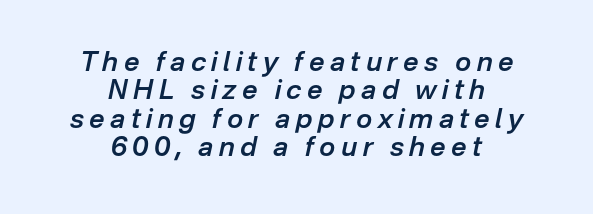
Q: Is the text bold? A: Semi-bold.
Q: Is the text italic (slanted)? A: Yes, it leans right by about 12 degrees.
Q: Is the text underlined? A: No.
Q: How is the paragraph aligned? A: Centered.
Q: Is the spacing between letters normal or unusually wide? A: Unusually wide.
Q: Is the spacing between lines tight, normal or loose? A: Tight.
